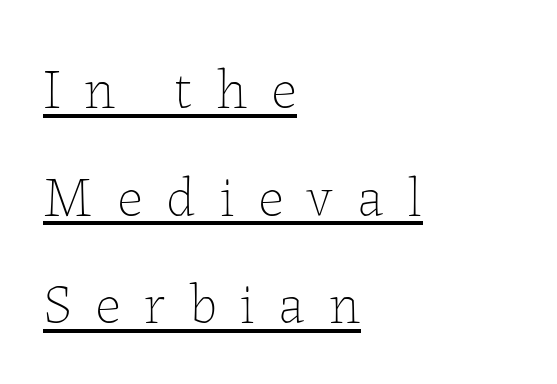
The face used here is proportionally spaced, like ordinary book or web type. Compared with a typical body face, this is equally light or lighter still. Which margin do the lines hug? The left one — the right edge is uneven. Spacing between characters has been opened up far beyond the box default.
